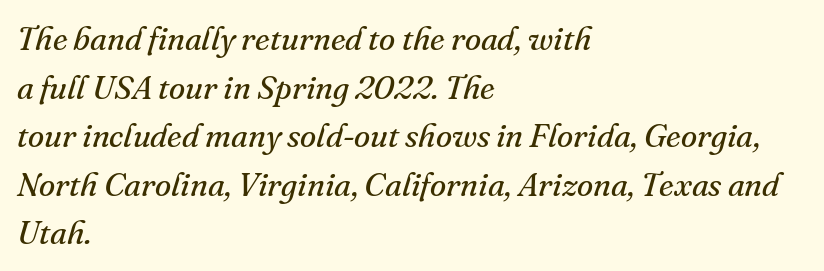
Q: Is the text bold? A: No.
Q: Is the text italic (slanted)? A: Yes, it leans right by about 16 degrees.
Q: Is the typeface a serif or a sans-serif typeface? A: Serif.
Q: Is the text underlined? A: No.
Q: How is the paragraph aligned? A: Left-aligned.
Q: Is the spacing between letters normal or unusually wide? A: Normal.
Q: Is the spacing between lines tight, normal or loose? A: Normal.
Q: Width (condensed, normal, or wide)? A: Normal.
Q: Stroke contrast? A: Medium.
Q: x-height? A: Small.
Q: Monospaced? A: No.
